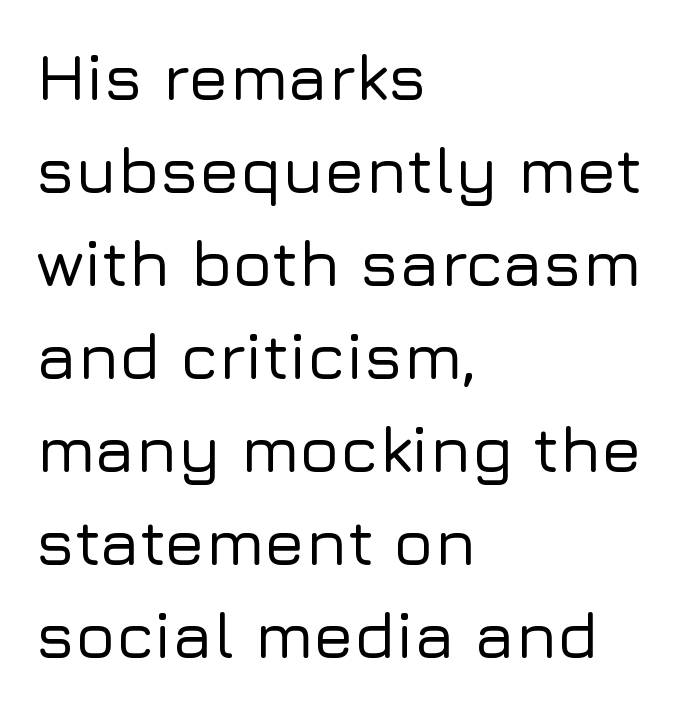
Note: no serifs on the glyphs. Standard letterfit; no display-style spreading of the glyphs. How would I describe the line gaps? Plain and ordinary. Is the block centered? No — it sits flush against the left margin. The lettering holds an erect, upright posture throughout.
